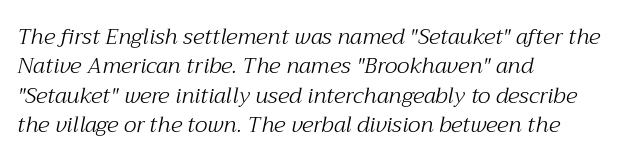
Q: Is the text bold? A: No.
Q: Is the text italic (slanted)? A: Yes, it leans right by about 12 degrees.
Q: Is the text underlined? A: No.
Q: How is the paragraph aligned? A: Left-aligned.
Q: Is the spacing between letters normal or unusually wide? A: Normal.
Q: Is the spacing between lines tight, normal or loose? A: Normal.
